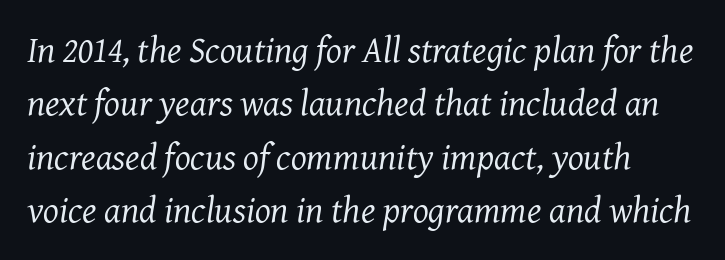
{"serif": "yes", "italic": "yes", "lean": "right", "slant_degrees": 7, "bold": "no", "weight": "regular", "width": "normal", "stroke_contrast": "medium", "x_height": "medium", "monospaced": "no", "underline": "no", "line_spacing": "normal", "line_spacing_ratio": 1.44, "letter_spacing": "normal", "letter_spacing_em": 0.0, "glyph_px": 37}
